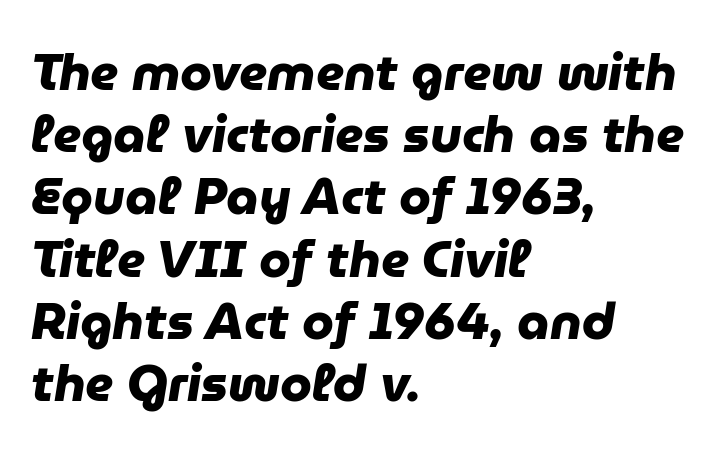
The image shows 51 px heavy sans-serif type; set left-aligned, line spacing 1.22x, normal letter spacing, not underlined; low stroke contrast and a medium x-height.
